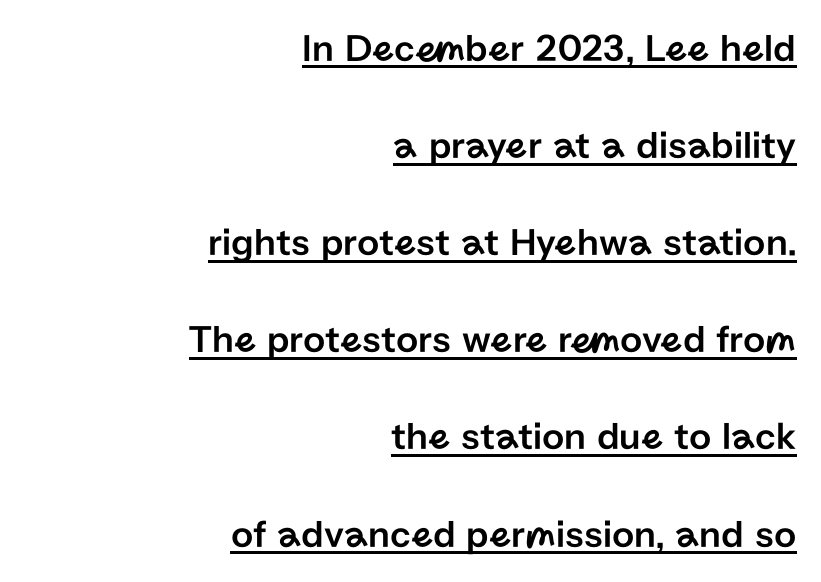
Q: Is the text italic (slanted)? A: No, it is upright.
Q: Is the typeface a serif or a sans-serif typeface? A: Sans-serif.
Q: Is the text underlined? A: Yes.
Q: How is the paragraph aligned? A: Right-aligned.
Q: Is the spacing between letters normal or unusually wide? A: Normal.
Q: Is the spacing between lines tight, normal or loose? A: Loose.
Q: Width (condensed, normal, or wide)? A: Normal.
Q: Stroke contrast? A: Low.
Q: x-height? A: Medium.
Q: Monospaced? A: No.
